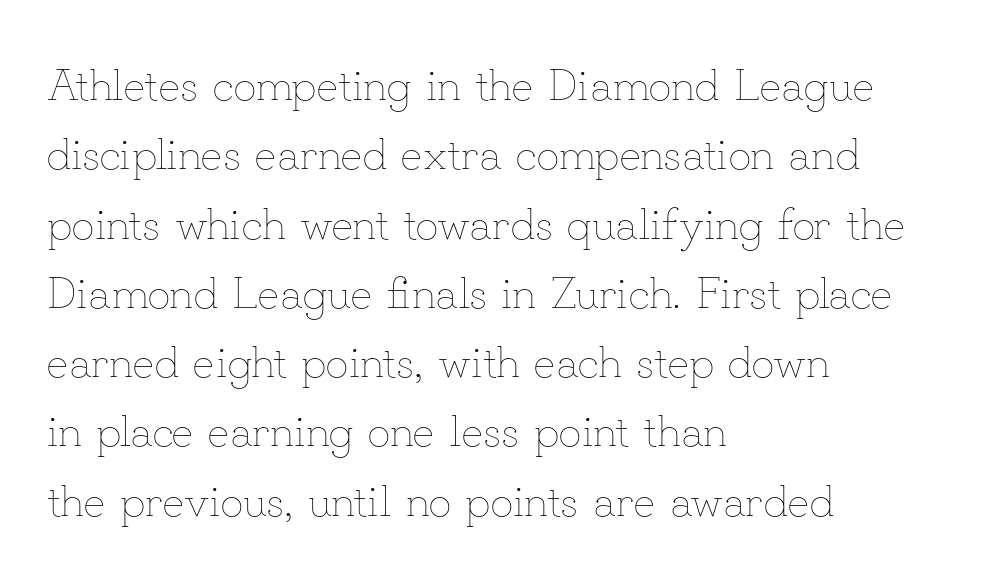
The image shows 45 px thin type, upright; set left-aligned, normal line spacing (1.54x), normal letter spacing, not underlined; low stroke contrast and a small x-height.
